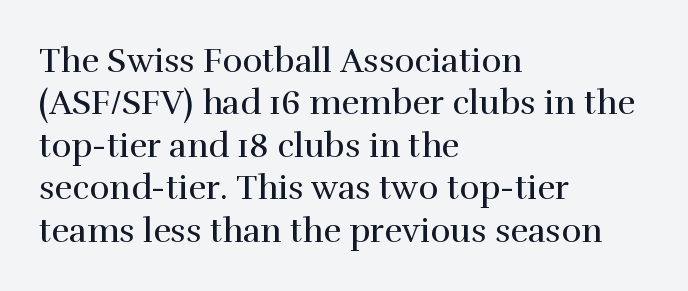
Q: Is the text bold? A: No.
Q: Is the text italic (slanted)? A: No, it is upright.
Q: Is the typeface a serif or a sans-serif typeface? A: Serif.
Q: Is the text underlined? A: No.
Q: How is the paragraph aligned? A: Left-aligned.
Q: Is the spacing between letters normal or unusually wide? A: Normal.
Q: Is the spacing between lines tight, normal or loose? A: Normal.
Q: Width (condensed, normal, or wide)? A: Normal.
Q: Stroke contrast? A: High.
Q: x-height? A: Medium.
Q: Monospaced? A: No.
